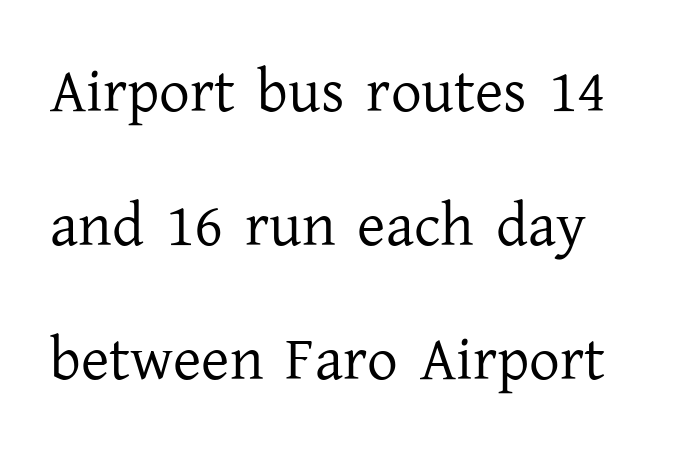
Serif or sans? Serif — the stroke terminals have little feet. Each line starts at the same left margin while the right side varies. Anything drawn beneath the words? Only blank space. What's the leading like? Stretched, with rows far apart. These glyphs show unthickened strokes, regular width or finer.
